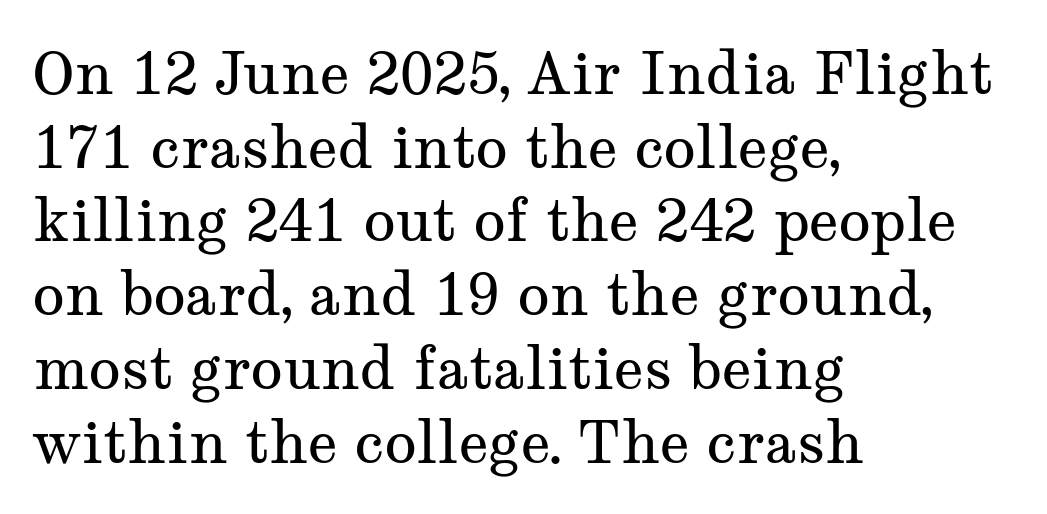
Designer's note — italics off, roman on. In terms of letterform style, serifs are clearly present. A clean baseline with only descenders dipping below it. Left-aligned paragraph, ragged on the right. These lines are rendered in a variable-pitch font.
